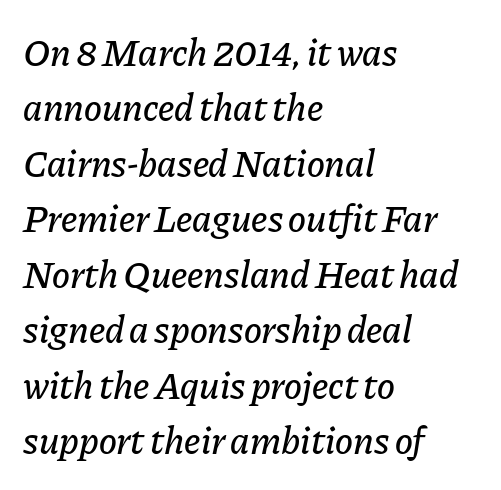
{"italic": "yes", "lean": "right", "slant_degrees": 11, "width": "normal", "stroke_contrast": "low", "x_height": "medium", "monospaced": "no", "underline": "no", "align": "left", "line_spacing": "normal", "line_spacing_ratio": 1.46, "letter_spacing": "normal", "letter_spacing_em": 0.0, "glyph_px": 38}
